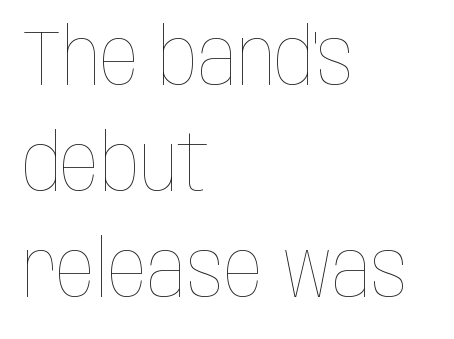
The image shows 78 px thin, condensed type, upright; set left-aligned, normal line spacing (1.36x), normal letter spacing, not underlined; low stroke contrast and a large x-height.
